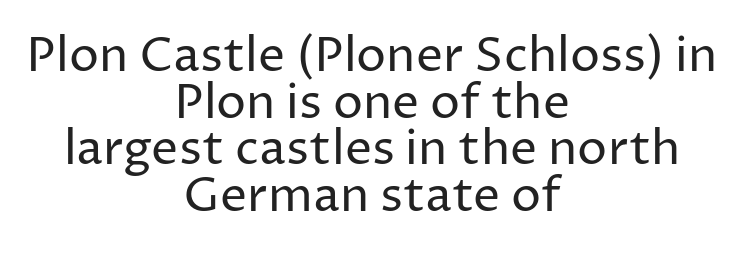
{"serif": "no", "italic": "no", "bold": "no", "weight": "regular", "width": "normal", "stroke_contrast": "low", "x_height": "medium", "monospaced": "no", "underline": "no", "align": "center", "line_spacing": "tight", "line_spacing_ratio": 0.97, "letter_spacing": "normal", "letter_spacing_em": 0.0, "glyph_px": 48}
